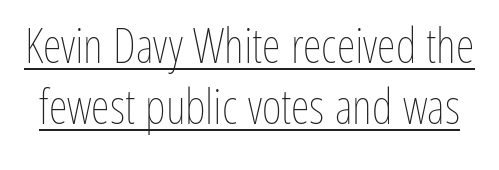
The image shows 48 px thin, condensed type, upright; set normal line spacing (1.28x), normal letter spacing, underlined; low stroke contrast and a medium x-height.
